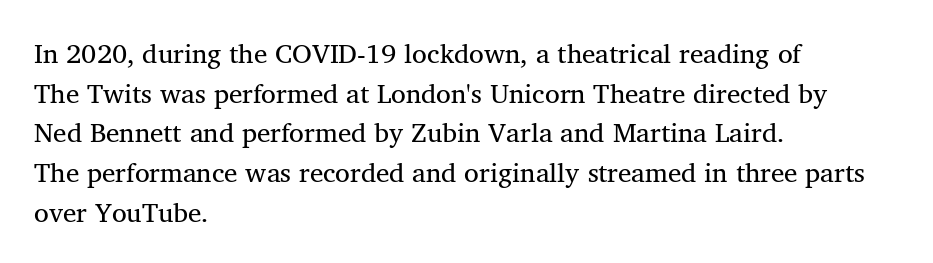
{"italic": "no", "bold": "no", "underline": "no", "align": "left", "line_spacing": "normal", "line_spacing_ratio": 1.47, "letter_spacing": "normal", "letter_spacing_em": 0.0, "glyph_px": 27}
